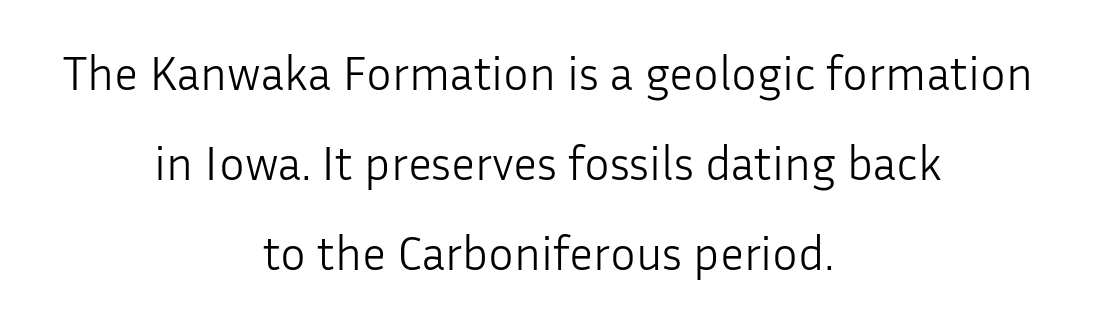
Q: Is the text bold? A: No.
Q: Is the text italic (slanted)? A: No, it is upright.
Q: Is the typeface a serif or a sans-serif typeface? A: Sans-serif.
Q: Is the text underlined? A: No.
Q: How is the paragraph aligned? A: Centered.
Q: Is the spacing between letters normal or unusually wide? A: Normal.
Q: Width (condensed, normal, or wide)? A: Normal.
Q: Stroke contrast? A: Low.
Q: x-height? A: Medium.
Q: Monospaced? A: No.
